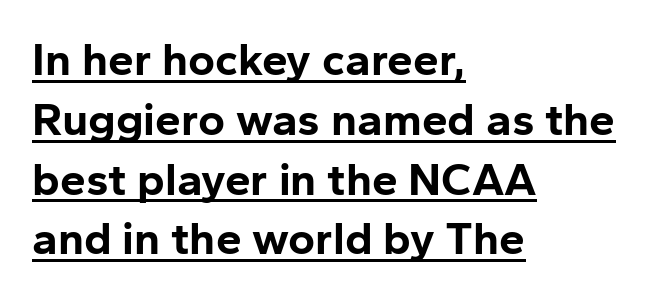
{"serif": "no", "italic": "no", "bold": "yes", "weight": "bold", "width": "normal", "stroke_contrast": "low", "x_height": "medium", "monospaced": "no", "underline": "yes", "align": "left", "line_spacing": "normal", "line_spacing_ratio": 1.3, "letter_spacing": "normal", "letter_spacing_em": 0.0, "glyph_px": 46}
